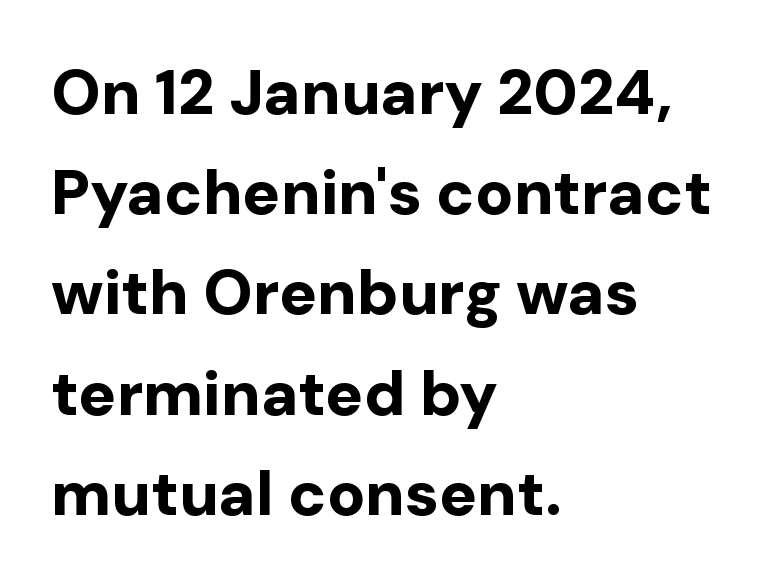
The image shows 63 px bold sans-serif type, upright; set left-aligned, normal line spacing (1.59x), normal letter spacing, not underlined; low stroke contrast and a medium x-height.
